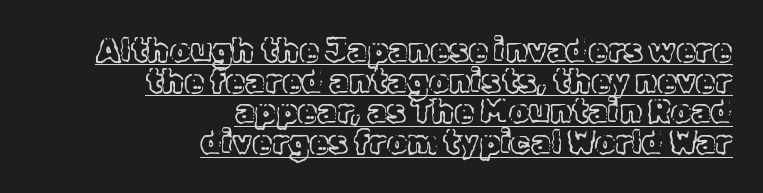
The image shows 32 px text type, upright; set right-aligned, tight line spacing (0.96x), normal letter spacing, underlined; a medium x-height.
